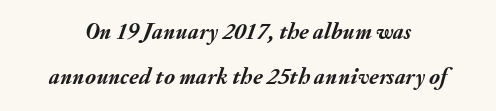
{"italic": "yes", "lean": "right", "slant_degrees": 20, "bold": "yes", "underline": "no", "line_spacing": "loose", "line_spacing_ratio": 1.95, "letter_spacing": "normal", "letter_spacing_em": 0.0, "glyph_px": 23}
